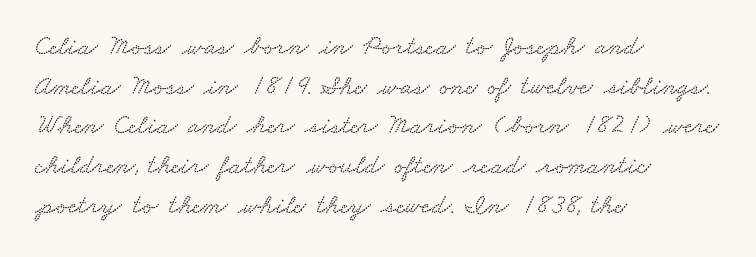
The image shows 27 px text type; set left-aligned, normal line spacing (1.47x), normal letter spacing, not underlined.
